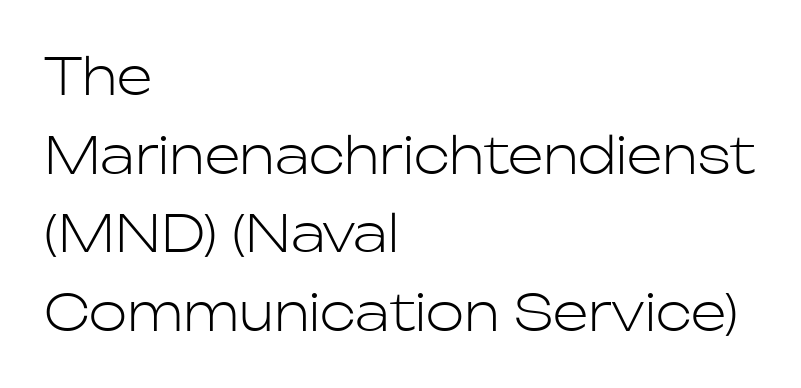
Q: Is the text bold? A: No.
Q: Is the text italic (slanted)? A: No, it is upright.
Q: Is the typeface a serif or a sans-serif typeface? A: Sans-serif.
Q: Is the text underlined? A: No.
Q: How is the paragraph aligned? A: Left-aligned.
Q: Is the spacing between letters normal or unusually wide? A: Normal.
Q: Is the spacing between lines tight, normal or loose? A: Normal.
Q: Width (condensed, normal, or wide)? A: Normal.
Q: Stroke contrast? A: Low.
Q: x-height? A: Medium.
Q: Monospaced? A: No.
